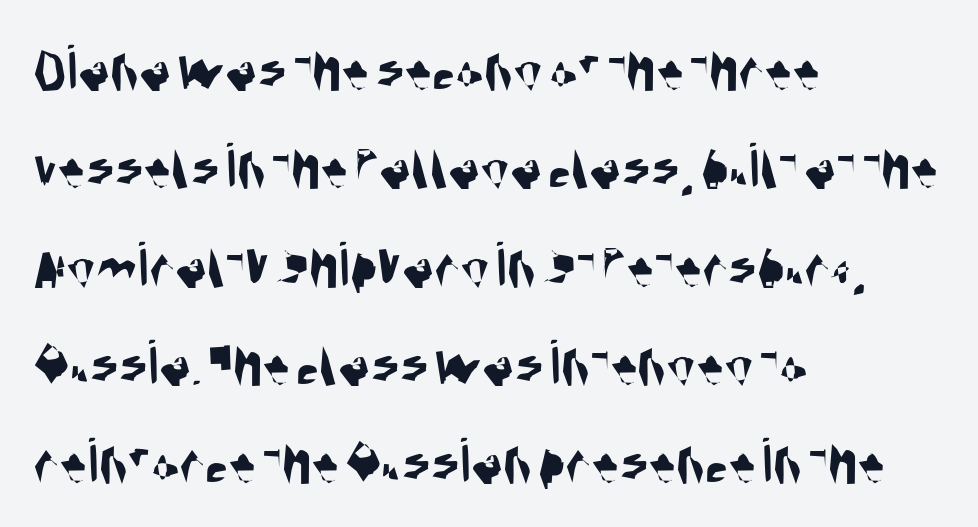
The image shows 66 px condensed sans-serif type; set left-aligned, normal line spacing (1.49x), normal letter spacing, not underlined; medium stroke contrast and a large x-height.
